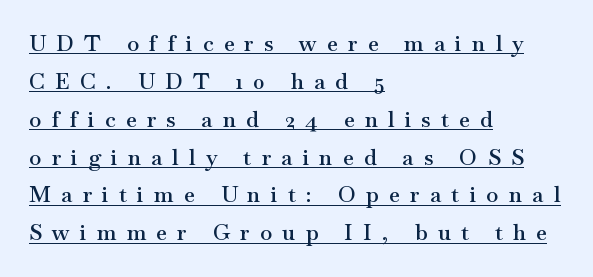
The image shows 22 px text type, upright; set left-aligned, line spacing 1.72x, unusually wide letter spacing (+0.47 em), underlined.
